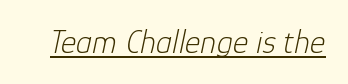
The image shows 33 px light type, italic (leaning right); set normal letter spacing, underlined; low stroke contrast and a medium x-height.
